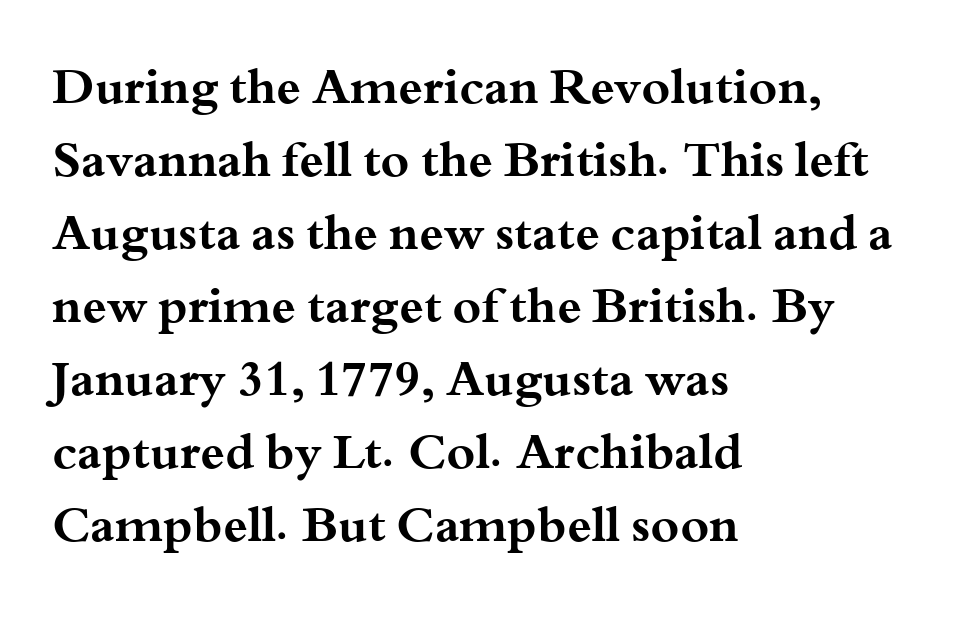
Vertically, the passage feels balanced, rows spaced as you'd expect. Compared with typical body copy, the letter spacing here is the same. To sum up the face: it has serifs. Notice how thick the strokes are: this is what a full bold looks like. Vertical strokes here are truly vertical. No word sits above an underline.
